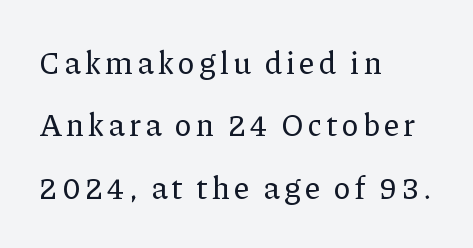
{"serif": "yes", "italic": "no", "width": "normal", "stroke_contrast": "low", "x_height": "medium", "monospaced": "no", "underline": "no", "align": "left", "line_spacing": "loose", "line_spacing_ratio": 2.01, "glyph_px": 31}
